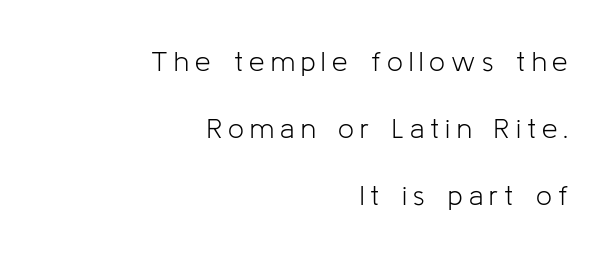
Nope, no serifs anywhere on these letters. Quick note: underline off. Characters remain perfectly vertical along every line. The strokes carry an ordinary text weight at most.
